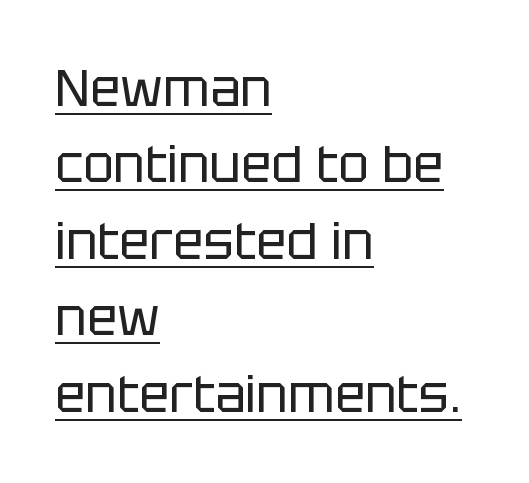
{"serif": "no", "italic": "no", "bold": "no", "weight": "regular", "width": "normal", "stroke_contrast": "low", "x_height": "large", "monospaced": "no", "underline": "yes", "align": "left", "line_spacing": "normal", "line_spacing_ratio": 1.5, "letter_spacing": "normal", "letter_spacing_em": 0.0, "glyph_px": 51}
